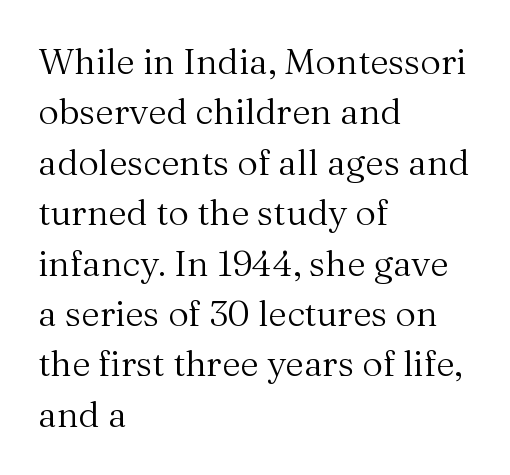
Each row of text sits above clean, open space. Compared with a centered layout, this one pins lines to the left instead. Notice how descenders clear the ascenders below comfortably — that's standard leading. The axis of the letterforms is exactly vertical. The designer went with a serif here, giving each stem small feet. Unbolded letterforms with no extra heft.
